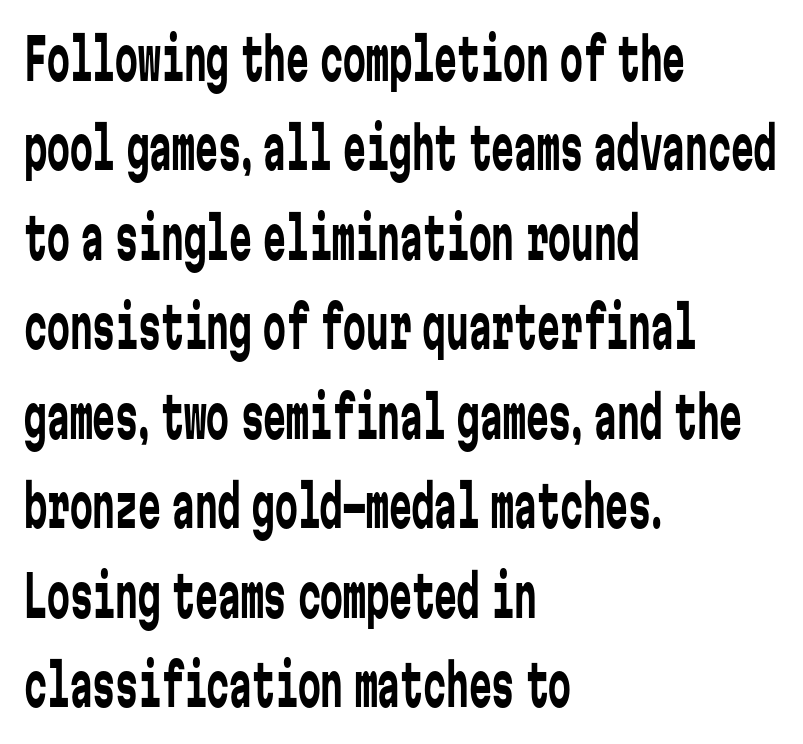
{"serif": "no", "italic": "no", "bold": "no", "weight": "regular", "width": "condensed", "stroke_contrast": "low", "x_height": "medium", "monospaced": "yes", "underline": "no", "align": "left", "line_spacing": "normal", "line_spacing_ratio": 1.57, "letter_spacing": "normal", "letter_spacing_em": 0.0, "glyph_px": 57}
